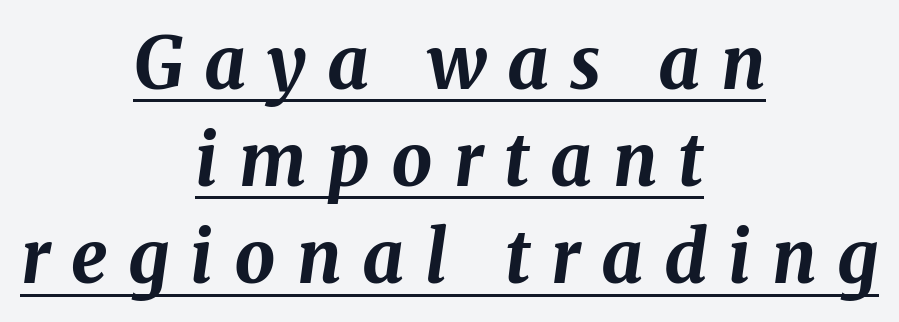
The image shows 72 px bold type, italic (leaning right); set centered, normal line spacing (1.35x), unusually wide letter spacing (+0.29 em), underlined; medium stroke contrast and a medium x-height.
